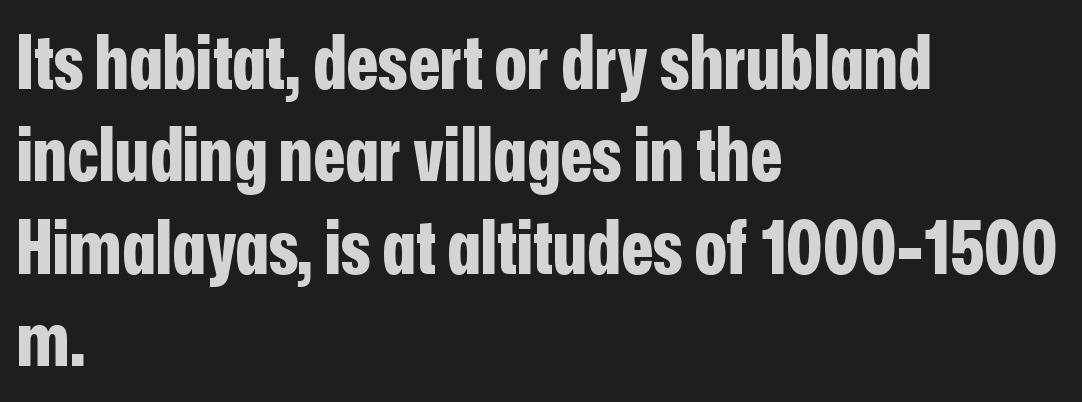
{"serif": "no", "italic": "no", "bold": "yes", "weight": "bold", "width": "condensed", "stroke_contrast": "low", "x_height": "medium", "monospaced": "no", "underline": "no", "align": "left", "line_spacing": "normal", "line_spacing_ratio": 1.25, "letter_spacing": "normal", "letter_spacing_em": 0.0, "glyph_px": 74}
